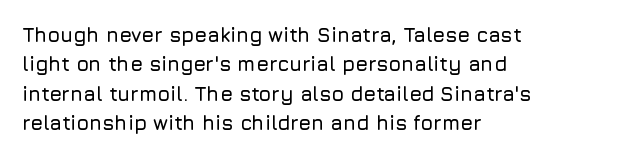
{"italic": "no", "underline": "no", "align": "left", "line_spacing": "normal", "line_spacing_ratio": 1.47, "letter_spacing": "normal", "letter_spacing_em": 0.0, "glyph_px": 20}
